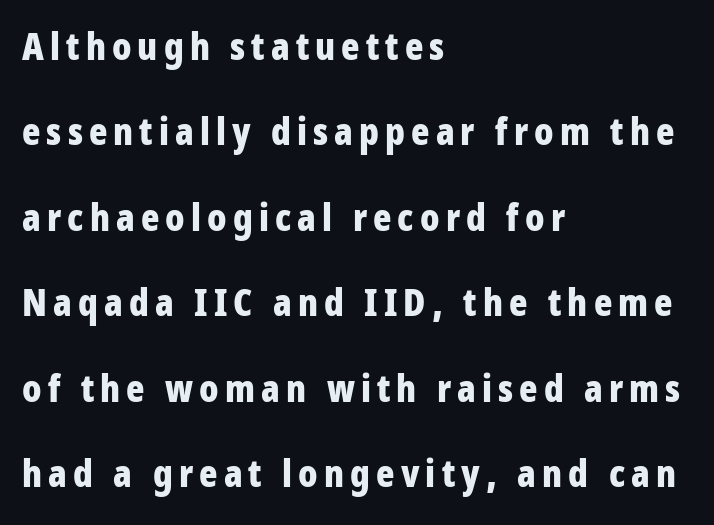
Each letter's strokes conclude bluntly, with no projecting serifs. When letters stand straight like this, we call the style roman or upright. The strip under each line holds only bare page. Compared with an ordinary text face, these strokes are far heavier — a full bold. Caption: multi-line text, flush left, ragged right. The space between consecutive lines is lavish.
